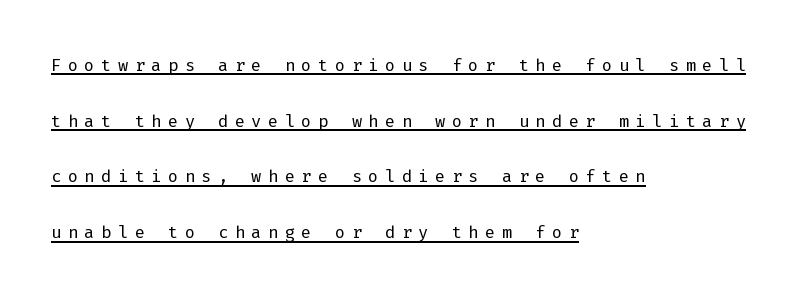
This rendering features underlined lettering. The letters look calm and open, with moderate or lighter stems. This is roman type, the default non-slanted kind. The ragged edge is on the right, which tells us the setting is flush left. Glyph-to-glyph distance is far greater than everyday printed text.
